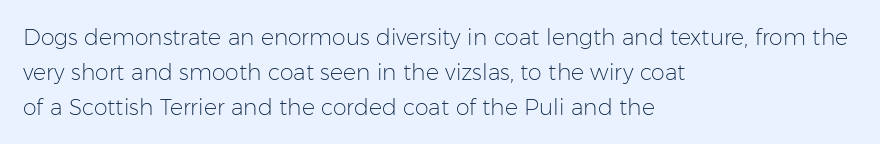
Every stem runs plumb, perpendicular to the baseline. Ink coverage per letter is moderate at most. Does extra space separate the letters? No, they use regular spacing. Line starts are locked; line ends wander. If you measured baseline to baseline, you'd find a middling distance.
